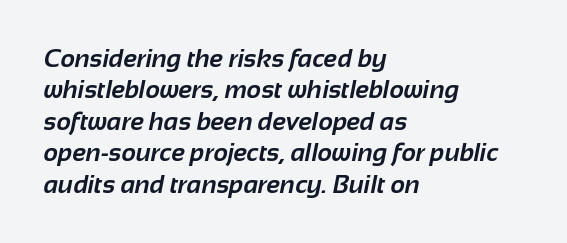
The paragraph has a hard left edge and a soft right edge. This rendering features lettering with no underline. Students, observe: this is what conventionally led text looks like. The gaps between neighbouring characters are ordinary and unremarkable.
